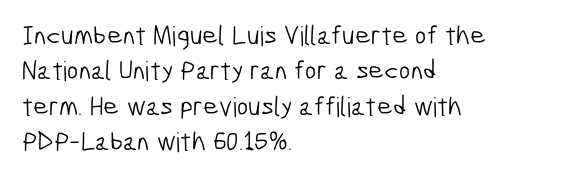
Words float on clear page, feet unadorned. Default kerning and tracking; the words read as compact shapes. Typeset ragged right — the left edge is the straight one. Bold? No — there's no thickening of the strokes. Evenly set lines give the paragraph a standard silhouette.
